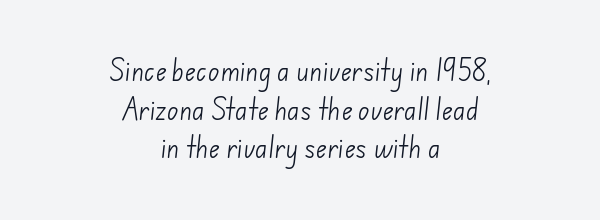
Centered paragraph, ragged on both sides. Honestly, there is no underline to notice here at all. The font sits on the lighter half of the weight spectrum, regular included. Tracking here is standard; glyphs follow each other at the usual distance. The rows are spaced the way most documents space them.
